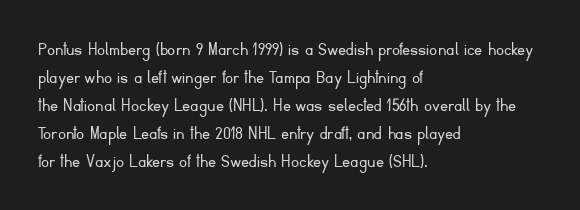
{"italic": "no", "bold": "no", "underline": "no", "align": "left", "line_spacing": "normal", "line_spacing_ratio": 1.4, "letter_spacing": "normal", "letter_spacing_em": 0.0, "glyph_px": 20}
